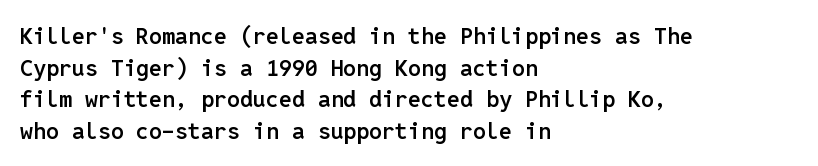
Q: Is the text bold? A: Semi-bold.
Q: Is the text italic (slanted)? A: No, it is upright.
Q: Is the text underlined? A: No.
Q: How is the paragraph aligned? A: Left-aligned.
Q: Is the spacing between letters normal or unusually wide? A: Normal.
Q: Is the spacing between lines tight, normal or loose? A: Normal.
